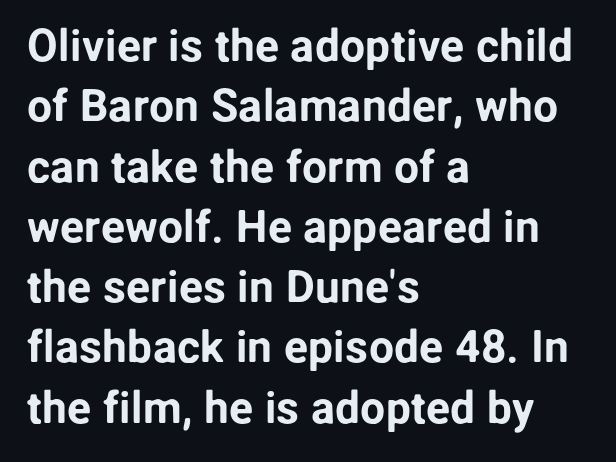
Only glyphs here, with clear space below each row. Is this a fixed-width face? No — the glyphs have proportional, varying widths. Nothing unusual about the tracking: characters are spaced as the font intends. Line starts are locked; line ends wander. Every stem runs plumb, perpendicular to the baseline. You can tell from the bare stems that sans-serif type was used.
